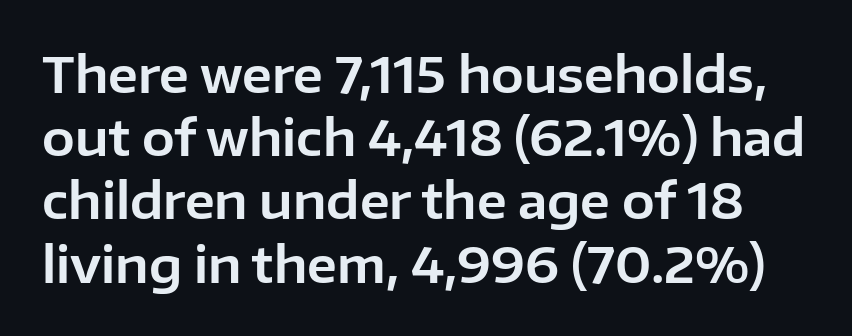
{"serif": "no", "italic": "no", "width": "normal", "stroke_contrast": "low", "x_height": "medium", "monospaced": "no", "underline": "no", "line_spacing": "normal", "line_spacing_ratio": 1.29, "letter_spacing": "normal", "letter_spacing_em": 0.0, "glyph_px": 49}
